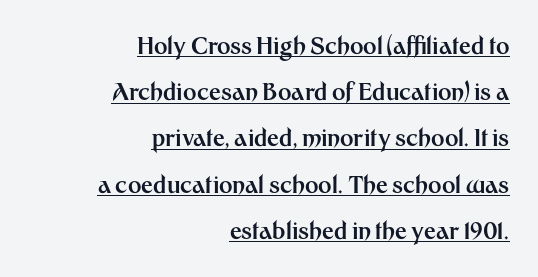
{"italic": "no", "bold": "yes", "underline": "yes", "align": "right", "line_spacing": "loose", "line_spacing_ratio": 2.01, "letter_spacing": "normal", "letter_spacing_em": 0.0, "glyph_px": 23}
